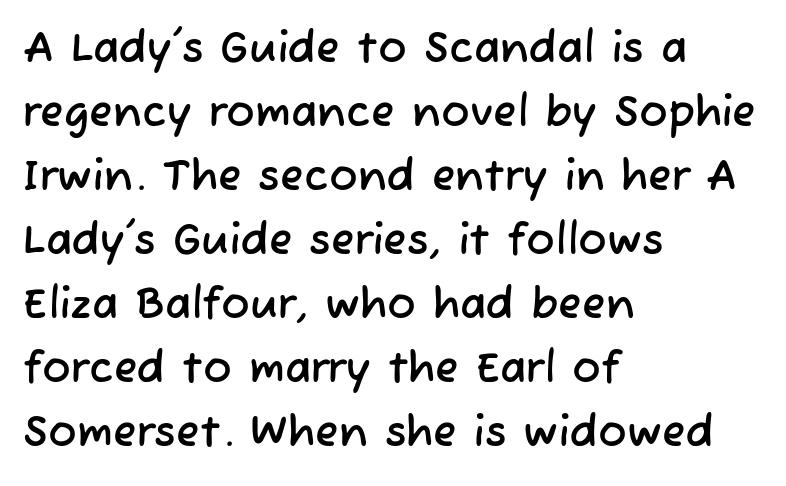
The image shows 43 px sans-serif type; set left-aligned, normal line spacing (1.49x), normal letter spacing, not underlined; low stroke contrast and a medium x-height.
